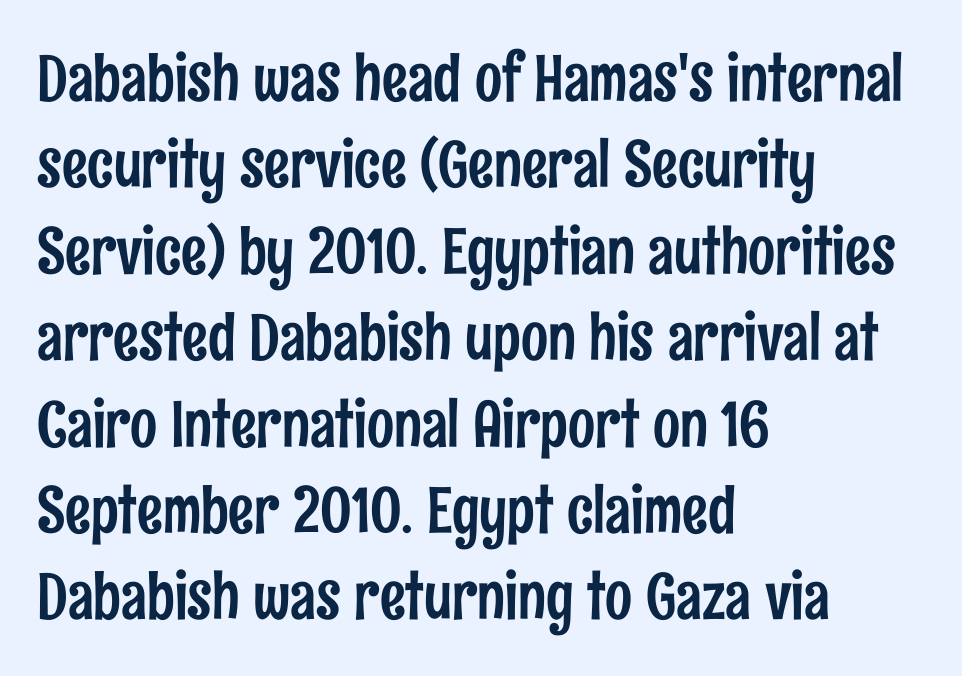
{"serif": "no", "italic": "no", "width": "condensed", "stroke_contrast": "low", "x_height": "medium", "monospaced": "no", "underline": "no", "align": "left", "line_spacing": "normal", "line_spacing_ratio": 1.35, "letter_spacing": "normal", "letter_spacing_em": 0.0, "glyph_px": 64}
